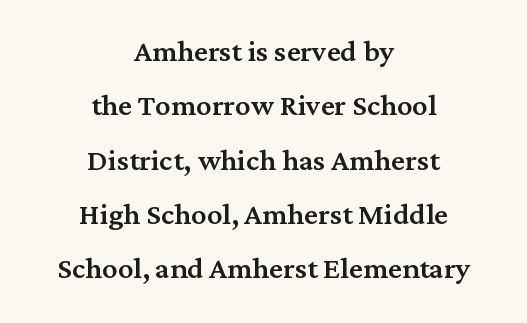
{"serif": "yes", "italic": "no", "width": "normal", "stroke_contrast": "medium", "x_height": "medium", "monospaced": "no", "underline": "no", "align": "center", "line_spacing": "normal", "line_spacing_ratio": 1.43, "letter_spacing": "normal", "letter_spacing_em": 0.0, "glyph_px": 38}
